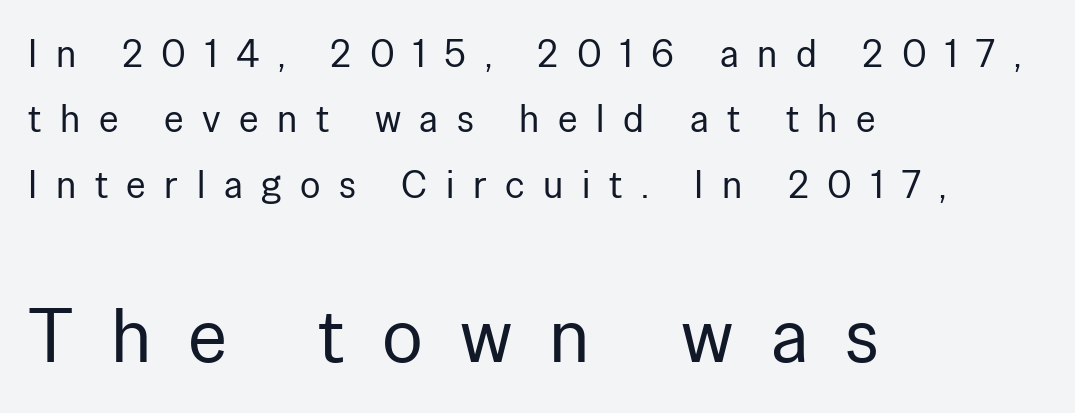
The image shows 76 px regular-weight sans-serif type, upright; set left-aligned, line spacing 1.72x, unusually wide letter spacing (+0.49 em), not underlined; the second (bottom) block is 2.0x larger; low stroke contrast and a medium x-height.
